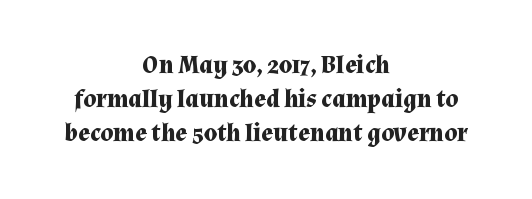
Q: Is the text bold? A: Yes.
Q: Is the text italic (slanted)? A: No, it is upright.
Q: Is the text underlined? A: No.
Q: How is the paragraph aligned? A: Centered.
Q: Is the spacing between letters normal or unusually wide? A: Normal.
Q: Is the spacing between lines tight, normal or loose? A: Normal.
